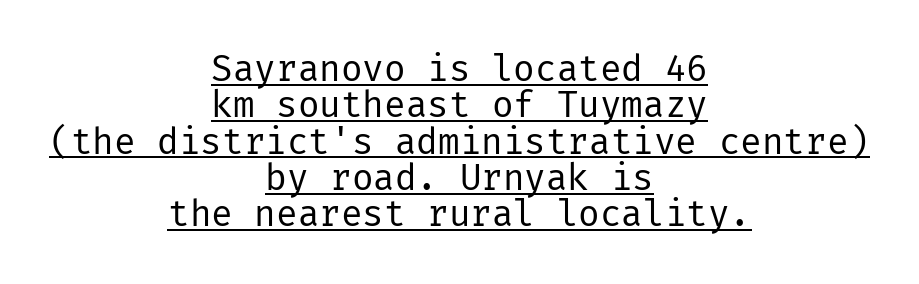
The image shows 36 px regular-weight sans-serif type, upright; set centered, tight line spacing (1.01x), normal letter spacing, underlined; low stroke contrast and a medium x-height.
